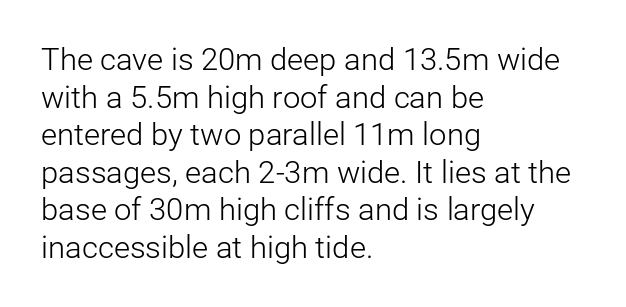
{"serif": "no", "italic": "no", "bold": "no", "weight": "light", "width": "normal", "stroke_contrast": "low", "x_height": "medium", "monospaced": "no", "underline": "no", "align": "left", "line_spacing_ratio": 1.21, "letter_spacing": "normal", "letter_spacing_em": 0.0, "glyph_px": 31}
